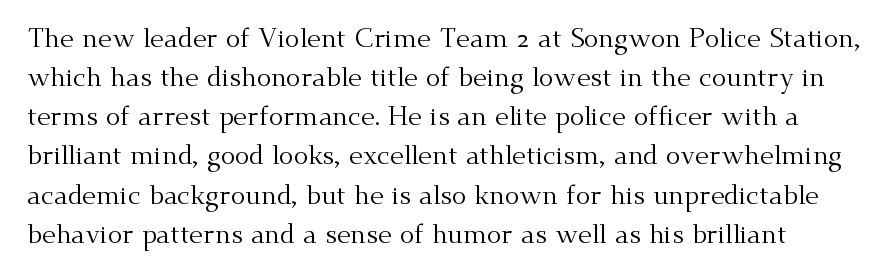
The image shows 27 px text type, upright; set normal line spacing (1.45x), normal letter spacing, not underlined.
